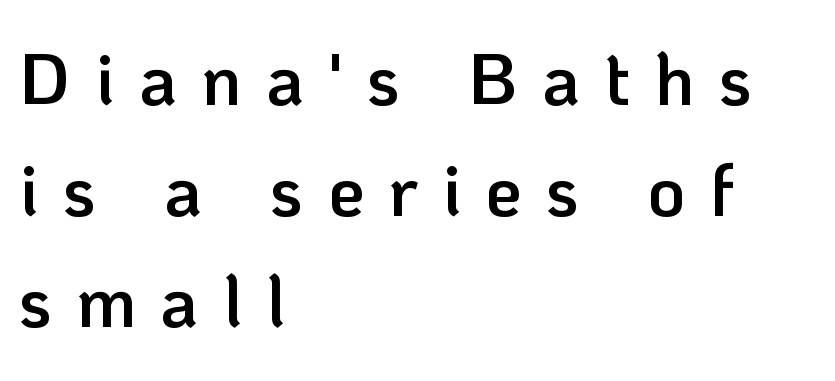
The image shows 73 px semibold sans-serif type, upright; set left-aligned, normal line spacing (1.52x), unusually wide letter spacing (+0.33 em), not underlined; low stroke contrast and a medium x-height.
